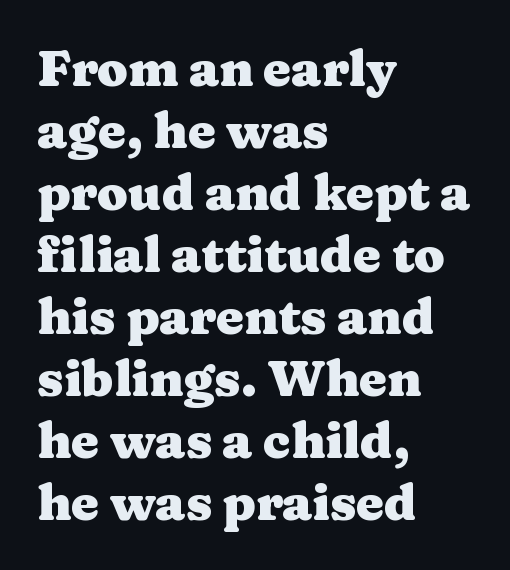
Q: Is the text bold? A: Yes.
Q: Is the text italic (slanted)? A: No, it is upright.
Q: Is the typeface a serif or a sans-serif typeface? A: Serif.
Q: Is the text underlined? A: No.
Q: How is the paragraph aligned? A: Left-aligned.
Q: Is the spacing between letters normal or unusually wide? A: Normal.
Q: Width (condensed, normal, or wide)? A: Wide.
Q: Stroke contrast? A: Medium.
Q: x-height? A: Medium.
Q: Monospaced? A: No.
